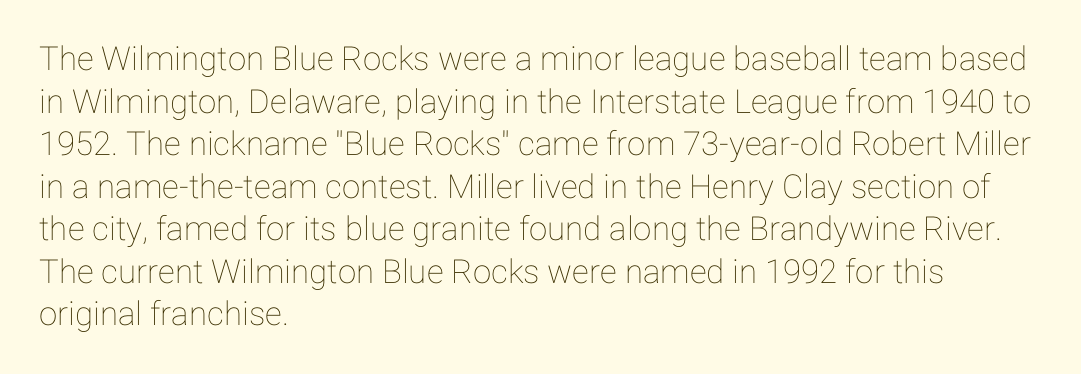
Students, observe: this is what conventionally led text looks like. The face used here is proportionally spaced, like ordinary book or web type. The paragraph shown leans on its left margin. Spacing between characters is what you'd get straight out of the box. The lettering stays uniformly vertical, giving the passage a roman look. The gap between lines stays unmarked.
